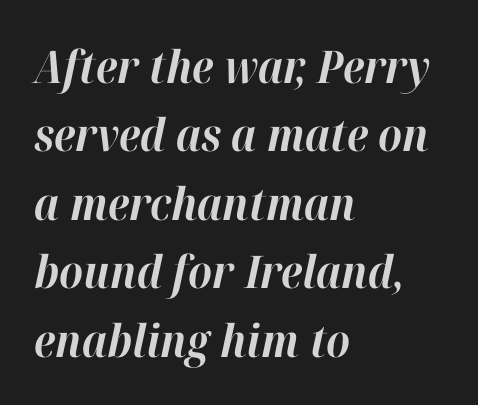
Q: Is the text bold? A: Yes.
Q: Is the text italic (slanted)? A: Yes, it leans right by about 12 degrees.
Q: Is the text underlined? A: No.
Q: How is the paragraph aligned? A: Left-aligned.
Q: Is the spacing between letters normal or unusually wide? A: Normal.
Q: Is the spacing between lines tight, normal or loose? A: Normal.
Q: Width (condensed, normal, or wide)? A: Normal.
Q: Stroke contrast? A: High.
Q: x-height? A: Medium.
Q: Monospaced? A: No.
